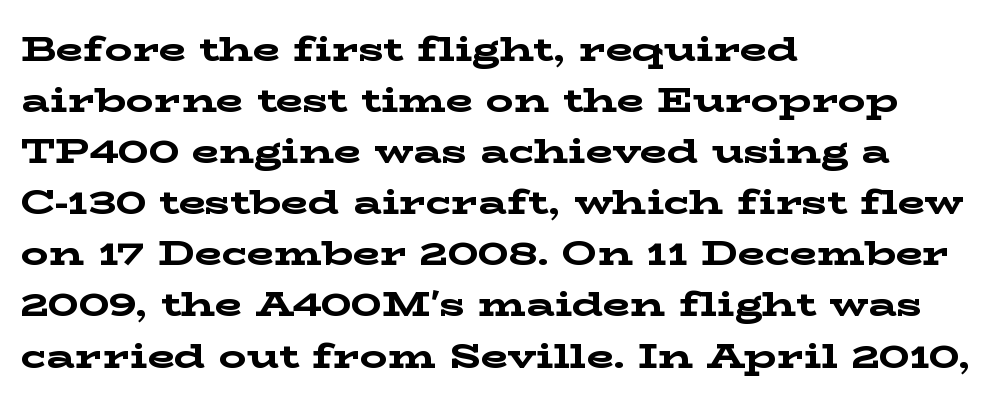
{"serif": "yes", "italic": "no", "bold": "yes", "weight": "bold", "width": "wide", "stroke_contrast": "low", "x_height": "medium", "monospaced": "no", "underline": "no", "align": "left", "line_spacing": "normal", "line_spacing_ratio": 1.46, "letter_spacing": "normal", "letter_spacing_em": 0.0, "glyph_px": 35}
